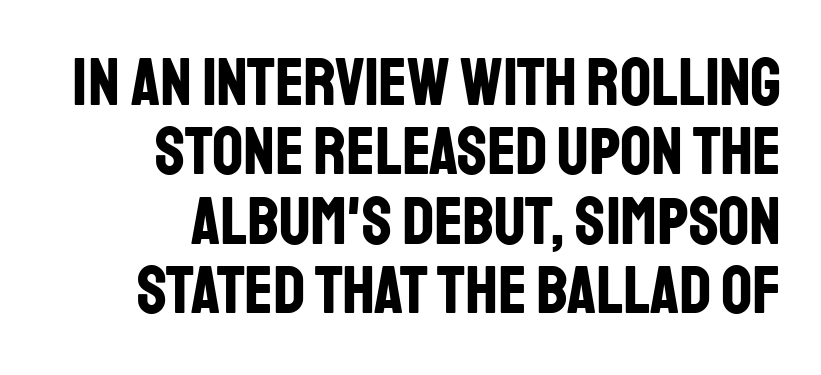
Q: Is the text bold? A: Yes.
Q: Is the text italic (slanted)? A: No, it is upright.
Q: Is the typeface a serif or a sans-serif typeface? A: Sans-serif.
Q: Is the text underlined? A: No.
Q: How is the paragraph aligned? A: Right-aligned.
Q: Is the spacing between letters normal or unusually wide? A: Normal.
Q: Is the spacing between lines tight, normal or loose? A: Tight.
Q: Width (condensed, normal, or wide)? A: Condensed.
Q: Stroke contrast? A: Low.
Q: x-height? A: Large.
Q: Monospaced? A: No.
